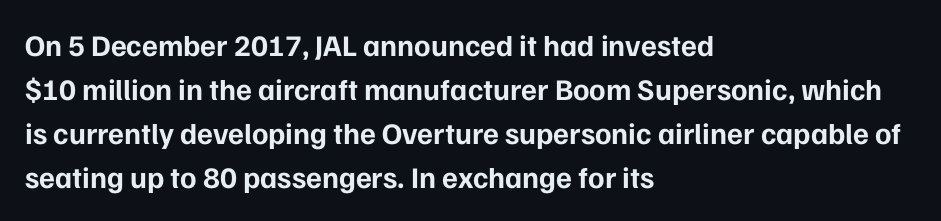
The image shows 30 px bold sans-serif type, upright; set left-aligned, normal line spacing (1.47x), normal letter spacing, not underlined; low stroke contrast and a medium x-height.
